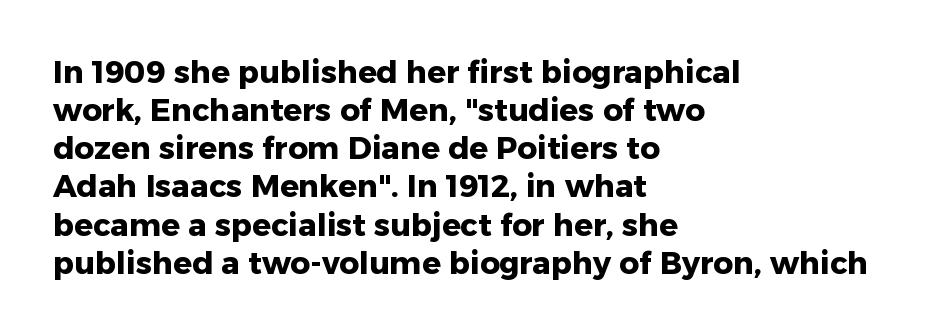
{"serif": "no", "italic": "no", "bold": "yes", "weight": "heavy", "width": "normal", "stroke_contrast": "low", "x_height": "medium", "monospaced": "no", "underline": "no", "align": "left", "line_spacing_ratio": 1.23, "letter_spacing": "normal", "letter_spacing_em": 0.0, "glyph_px": 31}
